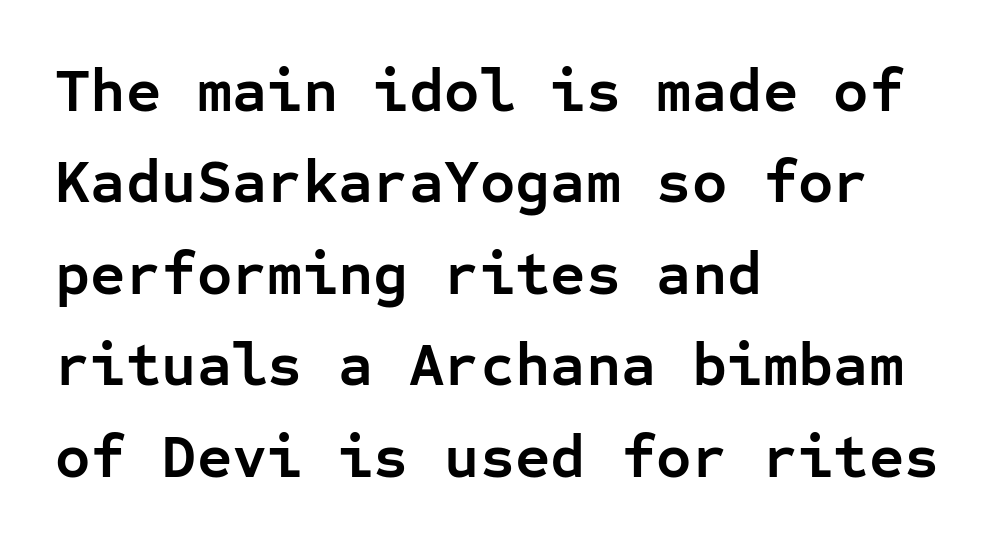
Q: Is the text bold? A: Yes.
Q: Is the text italic (slanted)? A: No, it is upright.
Q: Is the typeface a serif or a sans-serif typeface? A: Sans-serif.
Q: Is the text underlined? A: No.
Q: How is the paragraph aligned? A: Left-aligned.
Q: Is the spacing between letters normal or unusually wide? A: Normal.
Q: Is the spacing between lines tight, normal or loose? A: Normal.
Q: Width (condensed, normal, or wide)? A: Normal.
Q: Stroke contrast? A: Low.
Q: x-height? A: Medium.
Q: Monospaced? A: Yes.
